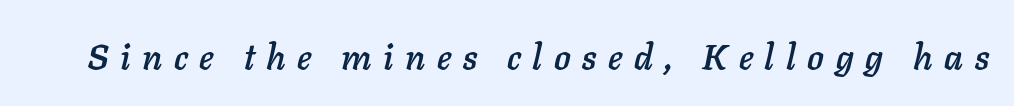
Q: Is the text italic (slanted)? A: Yes, it leans right by about 11 degrees.
Q: Is the text underlined? A: No.
Q: Is the spacing between letters normal or unusually wide? A: Unusually wide.
Q: Width (condensed, normal, or wide)? A: Normal.
Q: Stroke contrast? A: Low.
Q: x-height? A: Medium.
Q: Monospaced? A: No.
